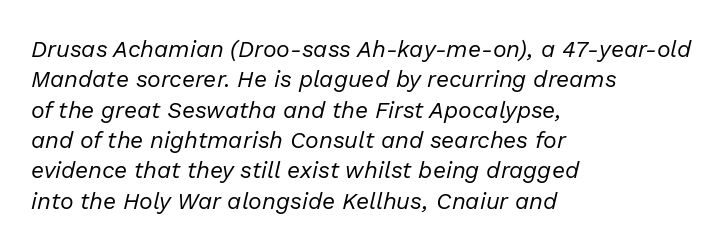
Q: Is the text bold? A: No.
Q: Is the text italic (slanted)? A: Yes, it leans right by about 13 degrees.
Q: Is the text underlined? A: No.
Q: How is the paragraph aligned? A: Left-aligned.
Q: Is the spacing between letters normal or unusually wide? A: Normal.
Q: Is the spacing between lines tight, normal or loose? A: Normal.
